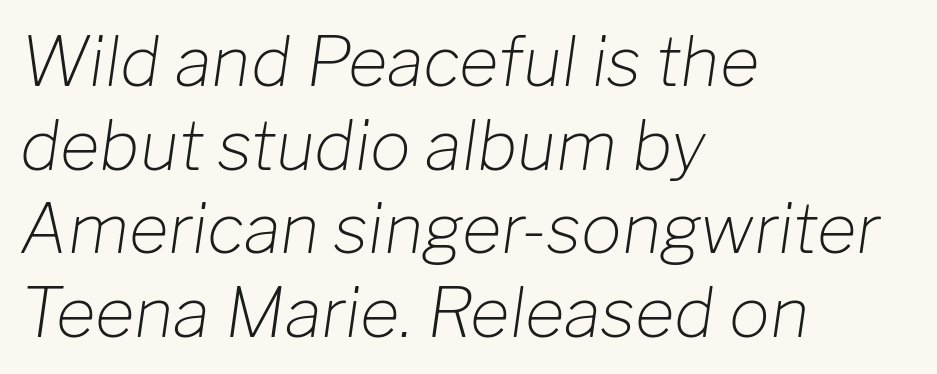
{"italic": "yes", "lean": "right", "slant_degrees": 8, "bold": "no", "weight": "light", "width": "normal", "stroke_contrast": "low", "x_height": "medium", "monospaced": "no", "underline": "no", "align": "left", "line_spacing_ratio": 1.23, "letter_spacing": "normal", "letter_spacing_em": 0.0, "glyph_px": 68}
